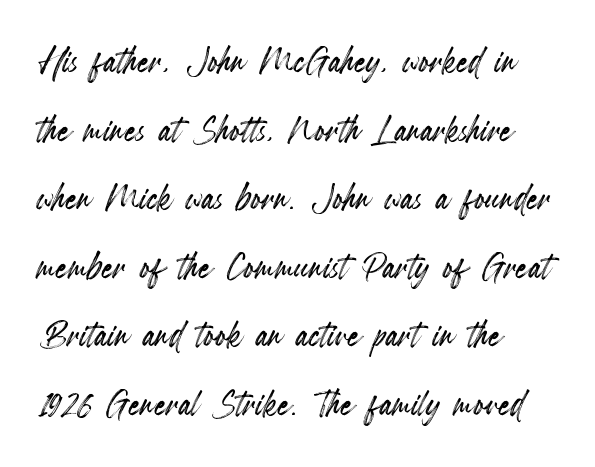
{"width": "condensed", "x_height": "small", "monospaced": "no", "underline": "no", "align": "left", "line_spacing": "normal", "line_spacing_ratio": 1.49, "letter_spacing": "normal", "letter_spacing_em": 0.0, "glyph_px": 46}
